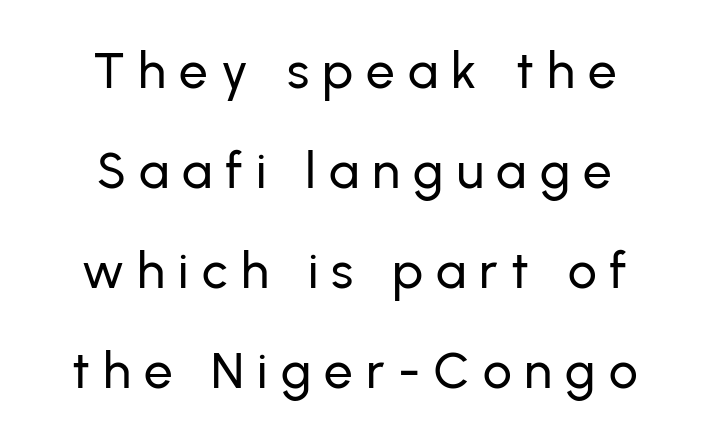
{"serif": "no", "italic": "no", "width": "normal", "stroke_contrast": "low", "x_height": "medium", "monospaced": "no", "underline": "no", "align": "center", "line_spacing": "loose", "line_spacing_ratio": 1.96, "letter_spacing": "wide", "letter_spacing_em": 0.26, "glyph_px": 51}
